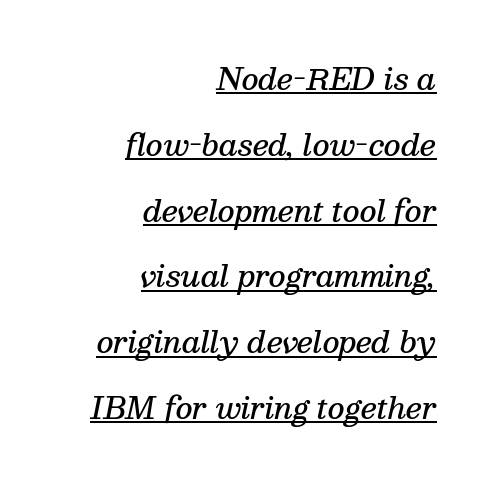
If you measured baseline to baseline, you'd find a long distance. A typesetter would mark this as italic. These characters rest on top of a visible drawn line. The letterforms sit shoulder to shoulder at normal distance. Each letter keeps its own natural width here, so spacing adapts to shape. The glyphs in this specimen are seriffed.
